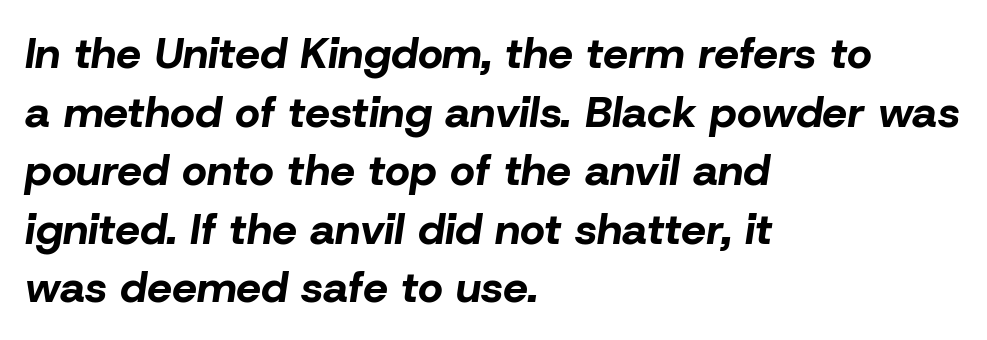
{"italic": "yes", "lean": "right", "slant_degrees": 8, "bold": "yes", "weight": "bold", "width": "normal", "stroke_contrast": "low", "x_height": "medium", "monospaced": "no", "underline": "no", "align": "left", "line_spacing": "normal", "line_spacing_ratio": 1.33, "letter_spacing": "normal", "letter_spacing_em": 0.0, "glyph_px": 44}
